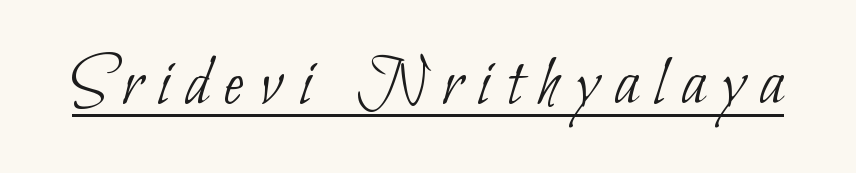
Descenders here cross a horizontal rule under the line. Nope, no serifs anywhere on these letters. Varying glyph widths throughout — classic text-font behaviour. The strokes are not fattened; the text isn't bold. What stands out about the letter spacing? Its width — letters are far apart.
